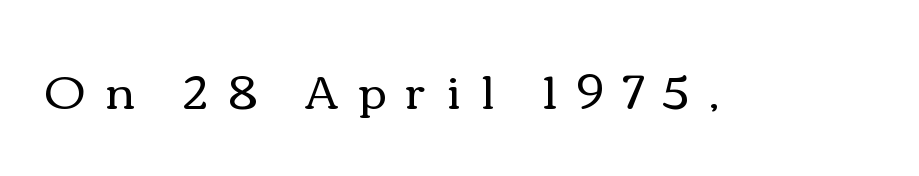
The image shows 46 px regular-weight, wide type, upright; set unusually wide letter spacing (+0.44 em), not underlined; a medium x-height.
